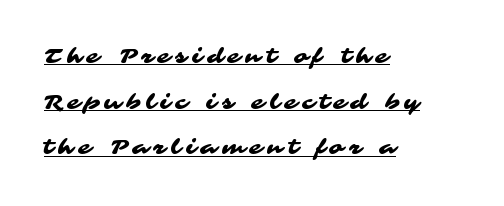
Rows of type keep a wide berth in the vertical direction. The passage shown has open, widely tracked lettering throughout. A classic flush-left, rag-right setting is used for this passage. Every word sits above its own underline.
